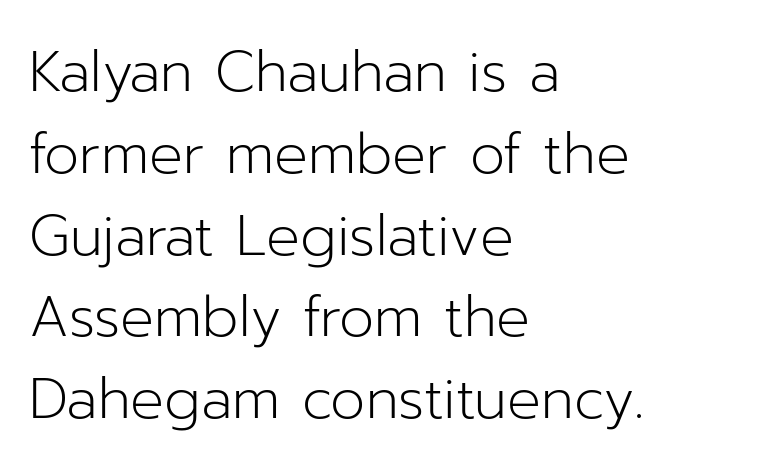
The image shows 56 px light sans-serif type, upright; set left-aligned, normal line spacing (1.46x), normal letter spacing, not underlined; low stroke contrast and a medium x-height.
